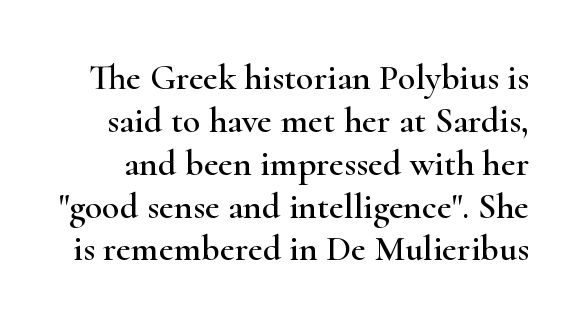
The image shows 36 px wide serif type, upright; set line spacing 1.19x, normal letter spacing, not underlined; high stroke contrast and a small x-height.
